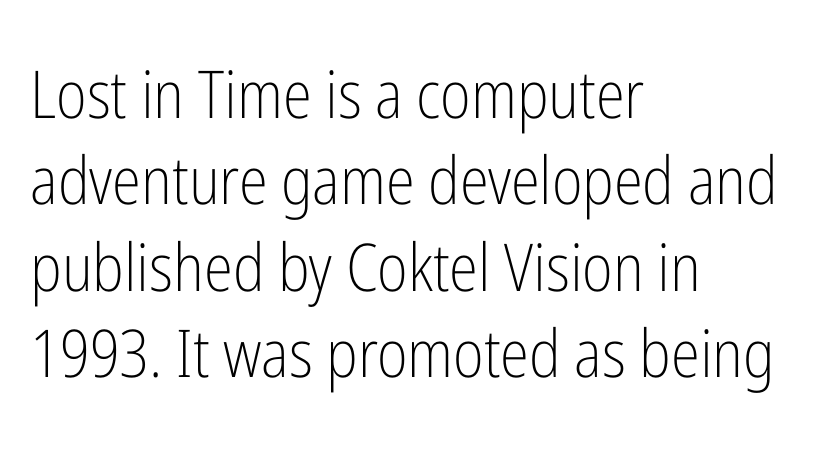
{"serif": "no", "italic": "no", "bold": "no", "weight": "light", "width": "condensed", "stroke_contrast": "low", "x_height": "medium", "monospaced": "no", "underline": "no", "align": "left", "line_spacing": "normal", "line_spacing_ratio": 1.31, "letter_spacing": "normal", "letter_spacing_em": 0.0, "glyph_px": 66}
